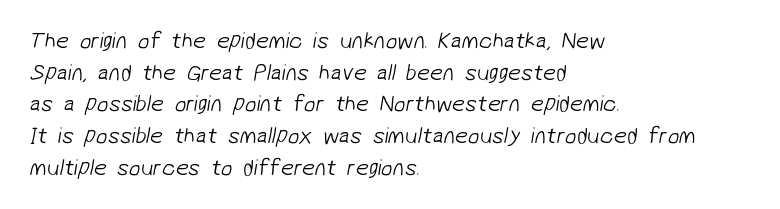
No letter is thick-stroked: the sample isn't bold. If you measured baseline to baseline, you'd find a middling distance. Check the space under the baseline: it is left empty. Where is the straight margin? On the left.
